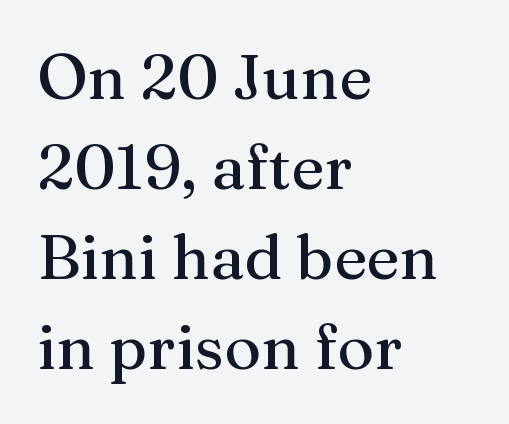
Letters rest on an invisible, unmarked baseline. The lines in this sample share a left origin and differ only in where they stop. Quick note: interline space is typical. The specimen reads as upright at a glance. Standard letterfit; no display-style spreading of the glyphs.
